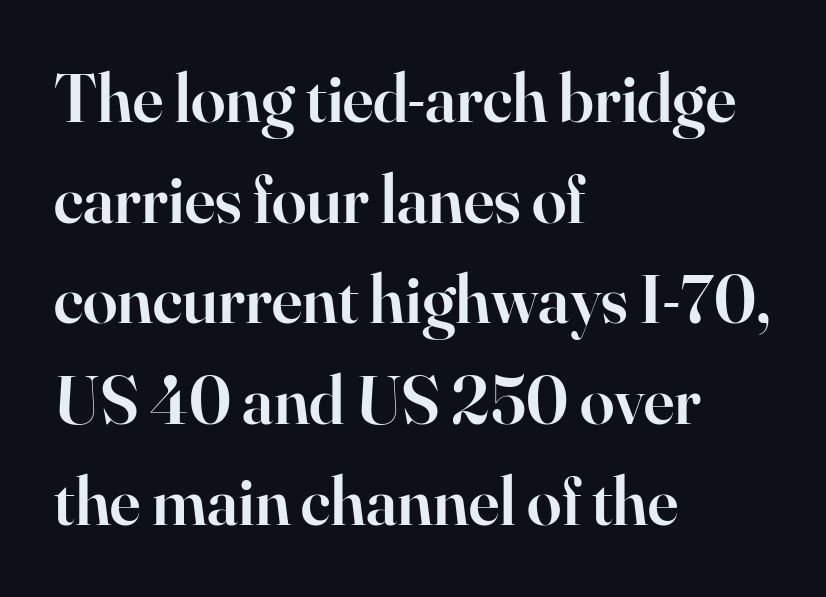
The typesetter chose a ragged-right arrangement here. Looks like regular typesetting: each glyph gets only the width it needs. A roman cut, with each character standing at attention. The rendering shows small feet on the letterforms — a serif design. Tracking value appears to be zero — textbook default spacing. What weight is shown? A semibold, between regular and bold.
